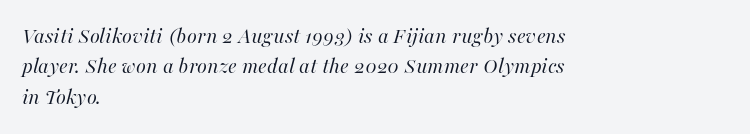
{"italic": "yes", "lean": "right", "slant_degrees": 16, "bold": "no", "underline": "no", "align": "left", "line_spacing": "normal", "line_spacing_ratio": 1.32, "letter_spacing": "normal", "letter_spacing_em": 0.0, "glyph_px": 23}
